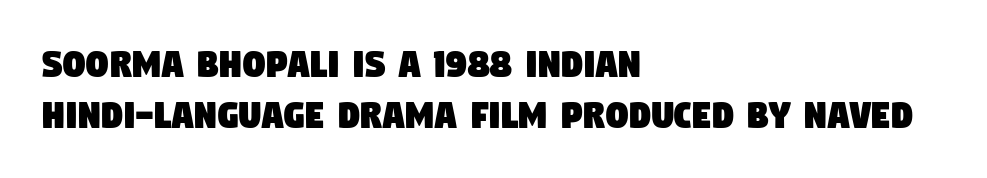
{"serif": "no", "width": "condensed", "stroke_contrast": "low", "x_height": "large", "monospaced": "no", "underline": "no", "align": "left", "line_spacing": "tight", "line_spacing_ratio": 1.15, "letter_spacing": "normal", "letter_spacing_em": 0.0, "glyph_px": 44}
